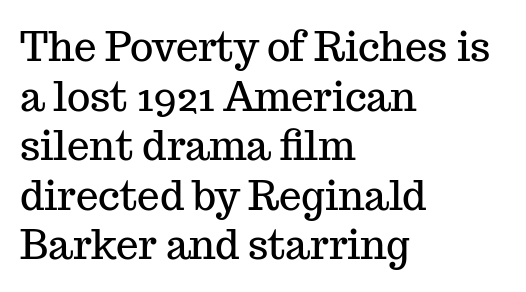
Q: Is the text italic (slanted)? A: No, it is upright.
Q: Is the typeface a serif or a sans-serif typeface? A: Serif.
Q: Is the text underlined? A: No.
Q: How is the paragraph aligned? A: Left-aligned.
Q: Is the spacing between letters normal or unusually wide? A: Normal.
Q: Width (condensed, normal, or wide)? A: Normal.
Q: Stroke contrast? A: Medium.
Q: x-height? A: Medium.
Q: Monospaced? A: No.
